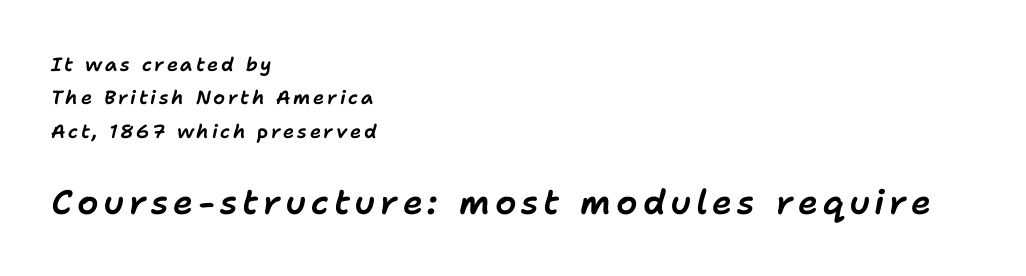
{"italic": "yes", "lean": "right", "slant_degrees": 11, "width": "normal", "stroke_contrast": "low", "x_height": "medium", "monospaced": "no", "underline": "no", "align": "left", "line_spacing_ratio": 1.76, "larger_block": "second", "size_ratio": 1.79, "glyph_px": 34}
